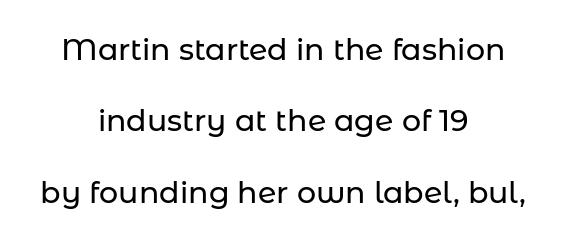
The image shows 30 px sans-serif type, upright; set centered, loose line spacing (2.38x), normal letter spacing, not underlined; low stroke contrast and a medium x-height.
